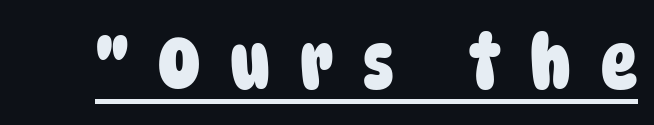
{"serif": "no", "bold": "yes", "weight": "heavy", "width": "condensed", "stroke_contrast": "low", "x_height": "large", "monospaced": "no", "underline": "yes", "letter_spacing": "wide", "letter_spacing_em": 0.4, "glyph_px": 75}
